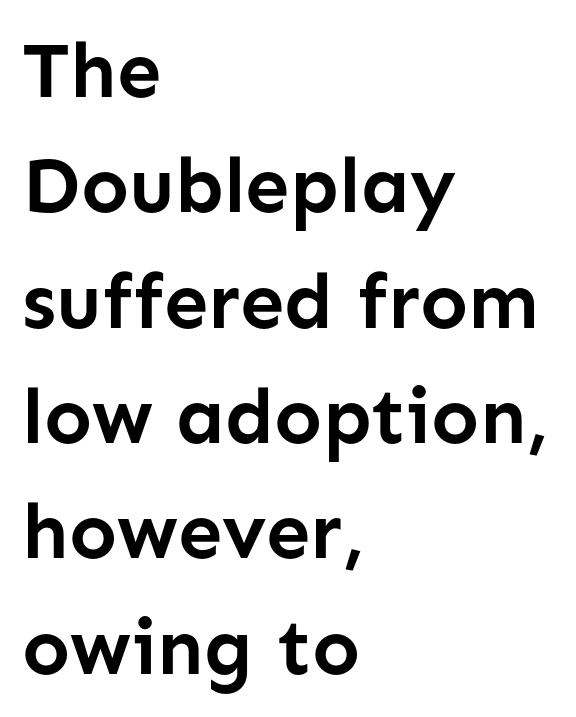
{"serif": "no", "italic": "no", "bold": "yes", "weight": "semibold", "width": "normal", "stroke_contrast": "low", "x_height": "medium", "monospaced": "no", "underline": "no", "align": "left", "line_spacing": "normal", "line_spacing_ratio": 1.46, "letter_spacing": "normal", "letter_spacing_em": 0.0, "glyph_px": 79}
